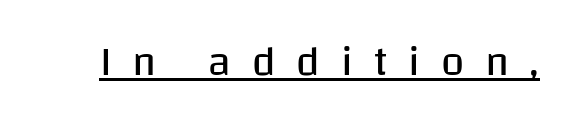
The image shows 42 px regular-weight sans-serif type, upright; set unusually wide letter spacing (+0.49 em), underlined; low stroke contrast and a large x-height.
